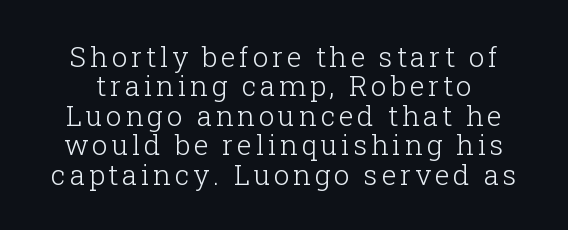
Q: Is the text bold? A: No.
Q: Is the text italic (slanted)? A: No, it is upright.
Q: Is the typeface a serif or a sans-serif typeface? A: Serif.
Q: Is the text underlined? A: No.
Q: Is the spacing between lines tight, normal or loose? A: Tight.
Q: Width (condensed, normal, or wide)? A: Normal.
Q: Stroke contrast? A: Low.
Q: x-height? A: Medium.
Q: Monospaced? A: No.
